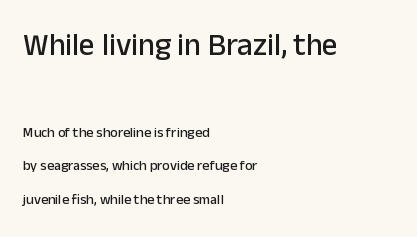
Q: Is the text italic (slanted)? A: No, it is upright.
Q: Is the typeface a serif or a sans-serif typeface? A: Sans-serif.
Q: Is the text underlined? A: No.
Q: How is the paragraph aligned? A: Left-aligned.
Q: Is the spacing between letters normal or unusually wide? A: Normal.
Q: Is the spacing between lines tight, normal or loose? A: Loose.
Q: Which block of text is set in a larger size, the first (top) or the second (bottom)? A: The first (top) one.
Q: Width (condensed, normal, or wide)? A: Normal.
Q: Stroke contrast? A: Low.
Q: x-height? A: Medium.
Q: Monospaced? A: No.
